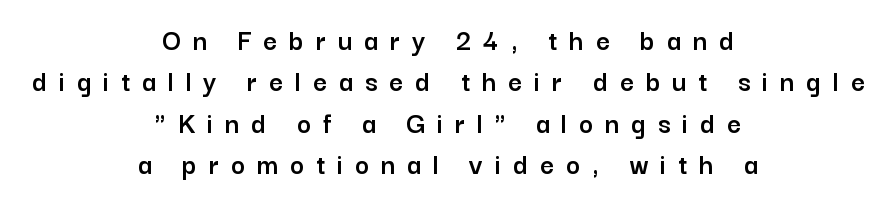
The image shows 30 px sans-serif type, upright; set centered, normal line spacing (1.38x), unusually wide letter spacing (+0.4 em), not underlined; low stroke contrast and a medium x-height.
